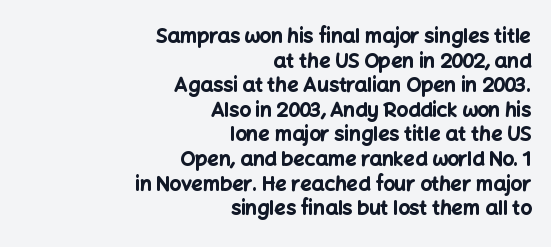
The image shows 20 px bold type, upright; set right-aligned, line spacing 1.23x, normal letter spacing, not underlined.
